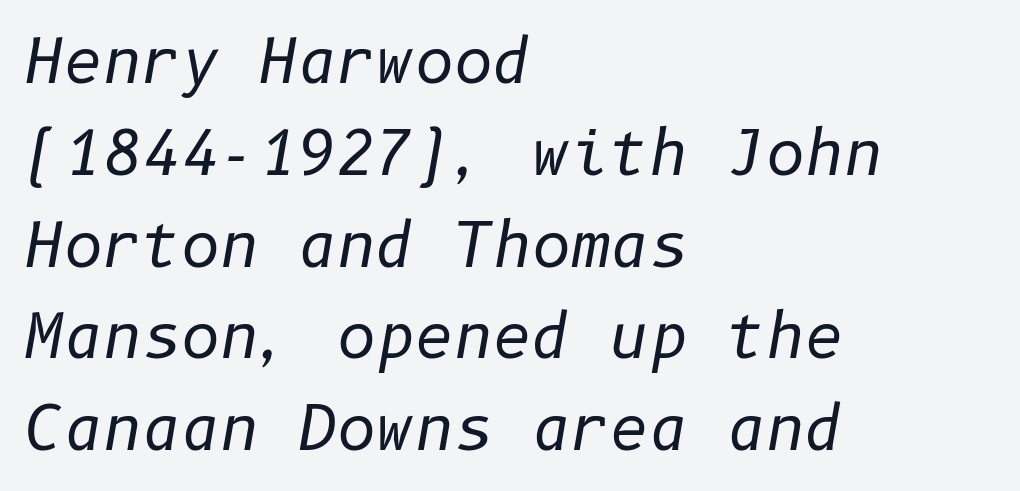
Q: Is the text bold? A: No.
Q: Is the text italic (slanted)? A: Yes, it leans right by about 10 degrees.
Q: Is the text underlined? A: No.
Q: How is the paragraph aligned? A: Left-aligned.
Q: Is the spacing between letters normal or unusually wide? A: Normal.
Q: Is the spacing between lines tight, normal or loose? A: Normal.
Q: Width (condensed, normal, or wide)? A: Normal.
Q: Stroke contrast? A: Low.
Q: x-height? A: Medium.
